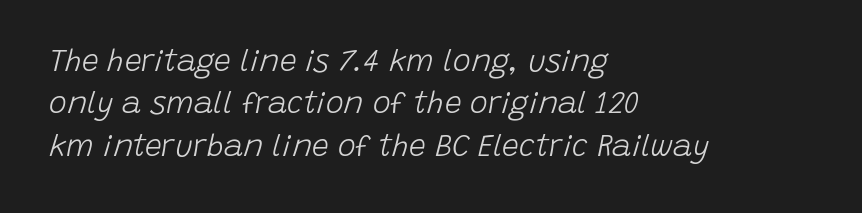
The image shows 30 px light type, italic (leaning right); set left-aligned, normal line spacing (1.41x), normal letter spacing, not underlined; low stroke contrast and a large x-height.
